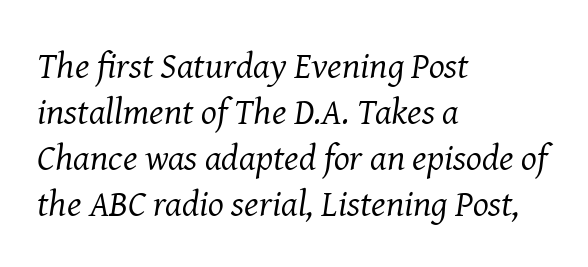
The compositor pushed each line to the left boundary. To sum up the face: it has serifs. Spacing verdict: proportional, widths tailored to each character. Ink coverage per letter is moderate at most.
